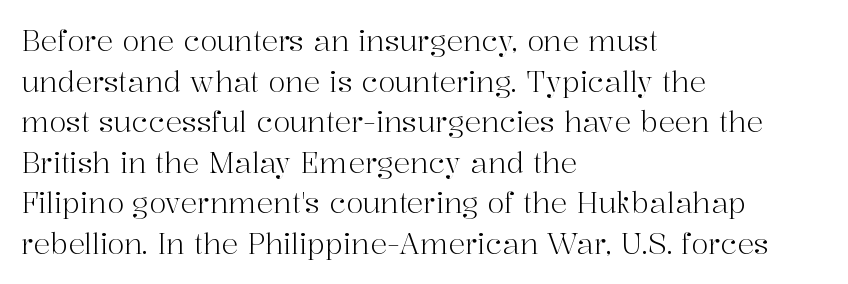
{"serif": "yes", "italic": "no", "bold": "no", "weight": "light", "width": "normal", "stroke_contrast": "high", "x_height": "medium", "monospaced": "no", "underline": "no", "align": "left", "line_spacing": "normal", "line_spacing_ratio": 1.45, "letter_spacing": "normal", "letter_spacing_em": 0.0, "glyph_px": 28}
